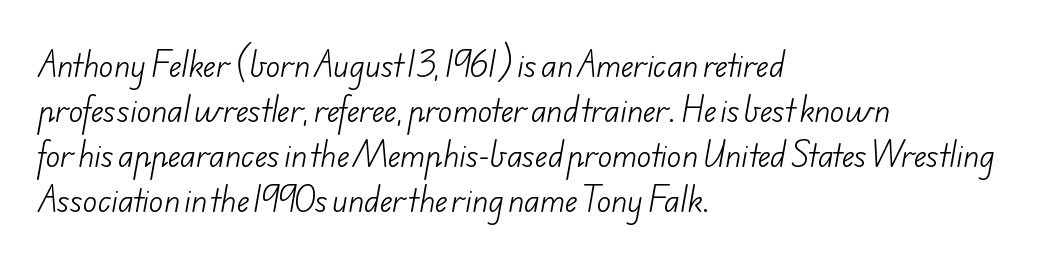
Weight: not bold — regular or lighter. Here the glyphs are tracked normally, forming tight word shapes. Is this a fixed-width face? No — the glyphs have proportional, varying widths. The type family on display is of the sans-serif kind. A normal amount of white space separates one row of letters from the next.
